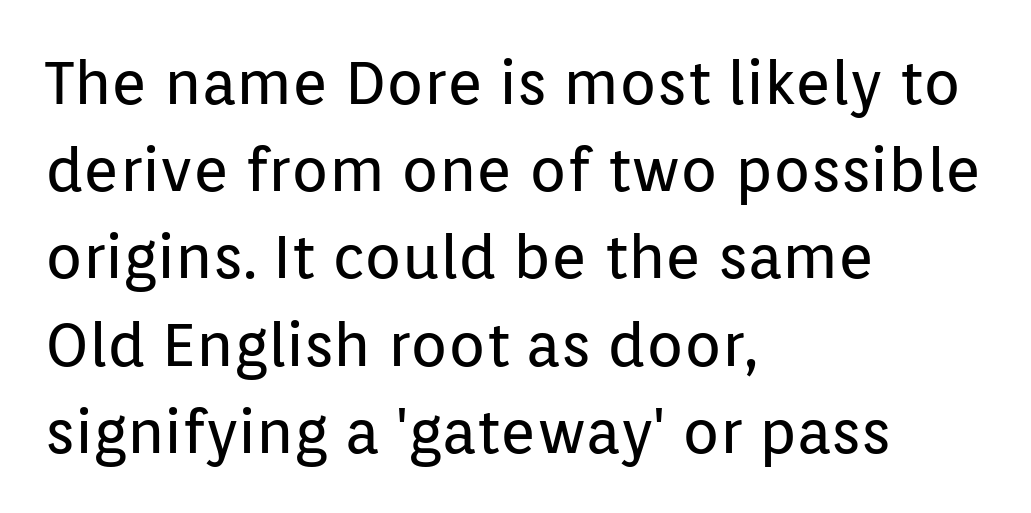
{"serif": "no", "italic": "no", "bold": "no", "weight": "regular", "width": "normal", "stroke_contrast": "low", "x_height": "medium", "monospaced": "no", "underline": "no", "align": "left", "line_spacing": "normal", "line_spacing_ratio": 1.43, "letter_spacing": "normal", "letter_spacing_em": 0.0, "glyph_px": 61}
